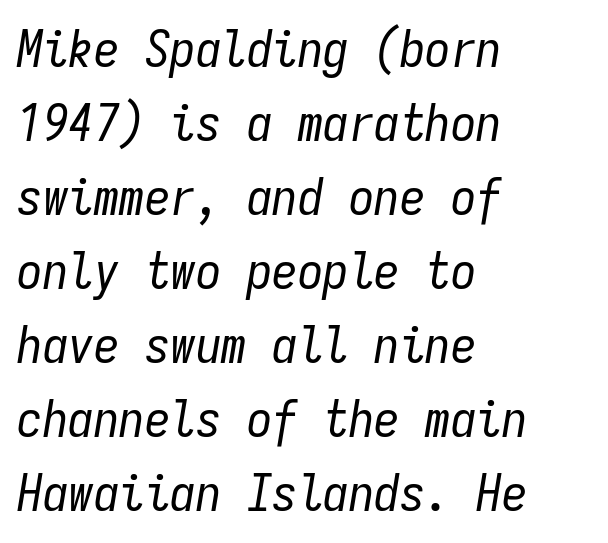
Q: Is the text bold? A: No.
Q: Is the text italic (slanted)? A: Yes, it leans right by about 9 degrees.
Q: Is the text underlined? A: No.
Q: How is the paragraph aligned? A: Left-aligned.
Q: Is the spacing between letters normal or unusually wide? A: Normal.
Q: Is the spacing between lines tight, normal or loose? A: Normal.
Q: Width (condensed, normal, or wide)? A: Condensed.
Q: Stroke contrast? A: Low.
Q: x-height? A: Medium.
Q: Monospaced? A: Yes.
